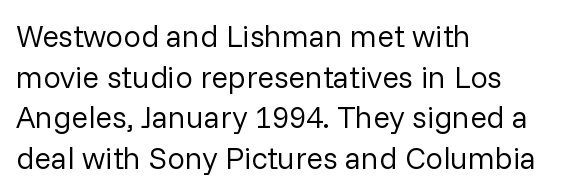
{"serif": "no", "italic": "no", "bold": "no", "weight": "regular", "width": "normal", "stroke_contrast": "low", "x_height": "medium", "monospaced": "no", "underline": "no", "align": "left", "line_spacing": "normal", "line_spacing_ratio": 1.31, "letter_spacing": "normal", "letter_spacing_em": 0.0, "glyph_px": 31}
